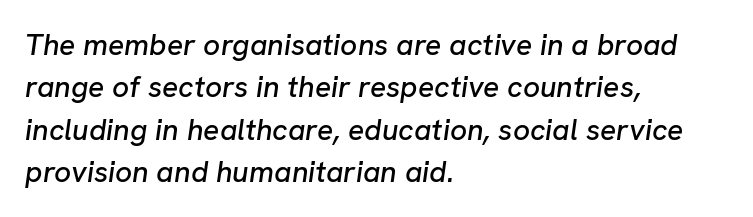
{"italic": "yes", "lean": "right", "slant_degrees": 8, "width": "normal", "stroke_contrast": "low", "x_height": "medium", "monospaced": "no", "underline": "no", "align": "left", "line_spacing": "normal", "line_spacing_ratio": 1.41, "letter_spacing": "normal", "letter_spacing_em": 0.0, "glyph_px": 30}
